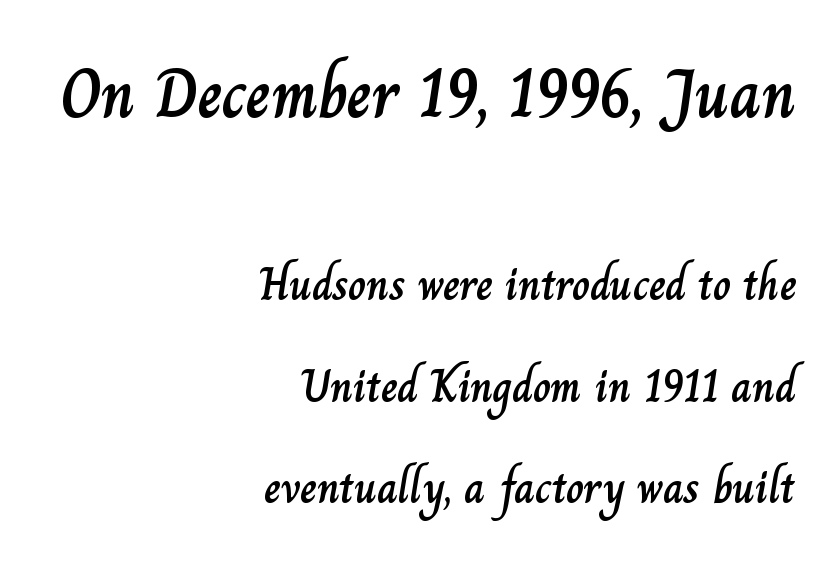
{"width": "normal", "stroke_contrast": "low", "x_height": "small", "monospaced": "no", "underline": "no", "align": "right", "line_spacing": "loose", "line_spacing_ratio": 2.26, "letter_spacing": "normal", "letter_spacing_em": 0.0, "larger_block": "first", "size_ratio": 1.51, "glyph_px": 68}
